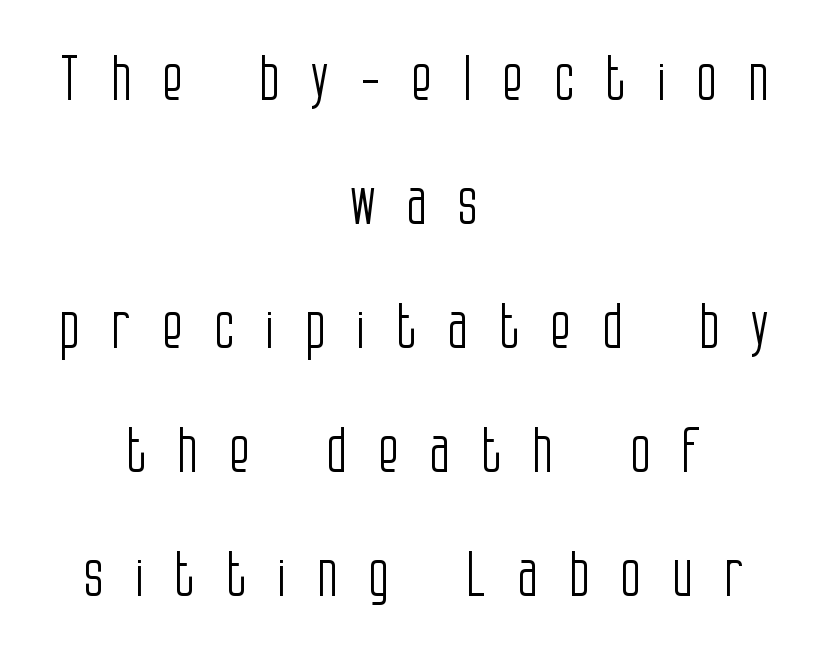
The type family on display is of the sans-serif kind. Stroke mass is kept to a normal reading level or below. If you measured baseline to baseline, you'd find a long distance. A typesetter would mark this as roman, not italic.
